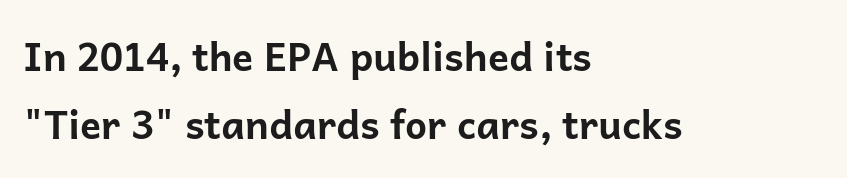
{"serif": "no", "italic": "no", "bold": "yes", "weight": "bold", "width": "normal", "stroke_contrast": "low", "x_height": "medium", "monospaced": "no", "underline": "no", "align": "left", "line_spacing_ratio": 1.74, "letter_spacing": "normal", "letter_spacing_em": 0.0, "glyph_px": 39}
